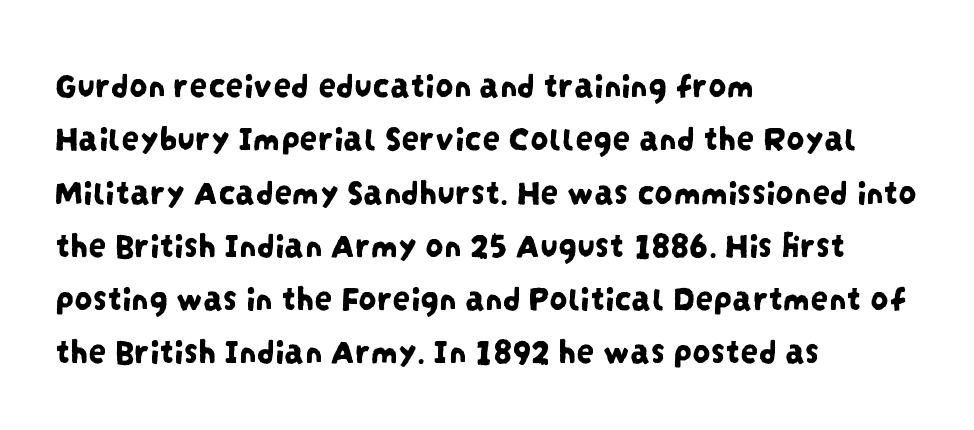
These lines are set flush left with a ragged right edge. This rendering features lettering with no underline. The characters display no serif detailing; their extremities are plain. The type is set solid horizontally, with unmodified tracking. Is there much room between lines? A standard amount, neither cramped nor airy. The face used here is proportionally spaced, like ordinary book or web type.
